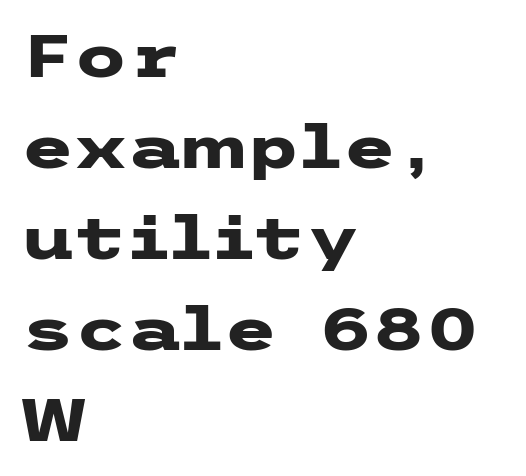
A typesetter would call this leading conventional body-copy spacing. The face used here is rendered with its standard letterfit. Heavy-handed strokes throughout: this text is bold. Every row of glyphs begins at an identical x-position on the left. Each row of text sits above clean, open space. To sum up the face: it is a sans, with no serifs.
